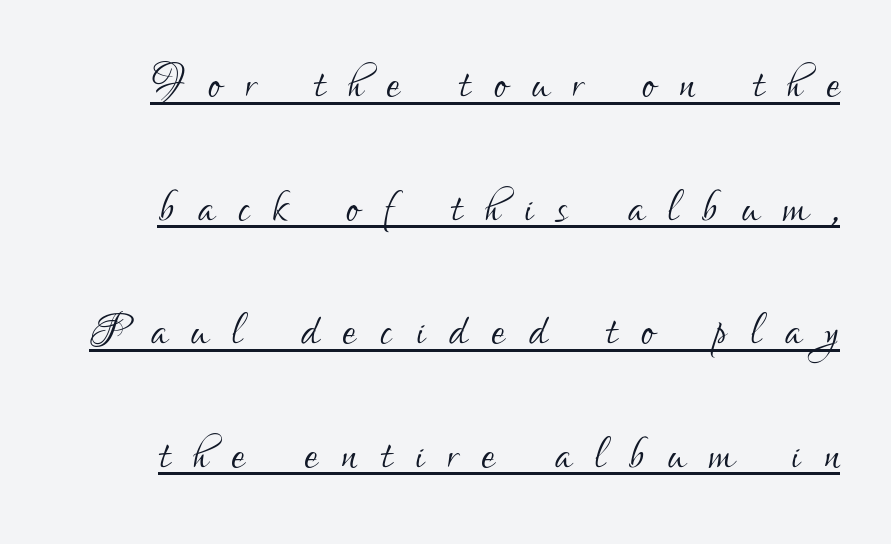
Q: Is the text bold? A: No.
Q: Is the text italic (slanted)? A: Yes.
Q: Is the typeface a serif or a sans-serif typeface? A: Sans-serif.
Q: Is the text underlined? A: Yes.
Q: Is the spacing between letters normal or unusually wide? A: Unusually wide.
Q: Is the spacing between lines tight, normal or loose? A: Loose.
Q: Width (condensed, normal, or wide)? A: Condensed.
Q: Stroke contrast? A: Low.
Q: x-height? A: Small.
Q: Monospaced? A: No.
